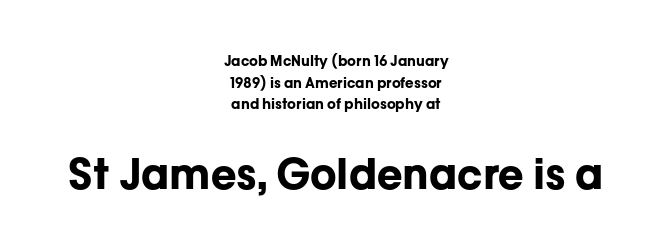
The image shows 42 px bold sans-serif type, upright; set centered, normal line spacing (1.55x), normal letter spacing, not underlined; the second (bottom) block is 3.0x larger; low stroke contrast and a medium x-height.
